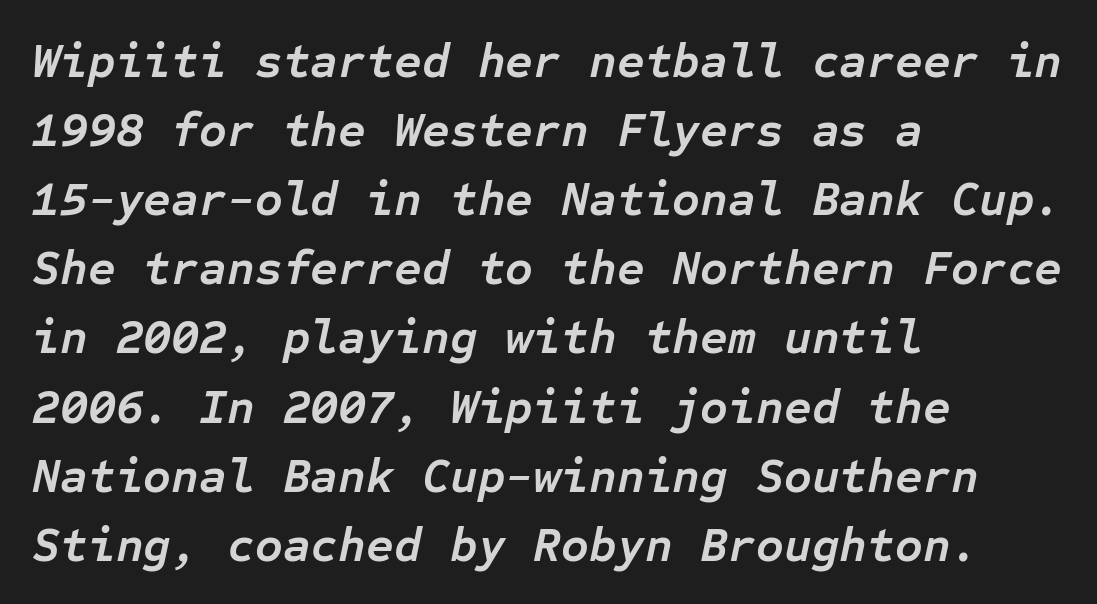
{"italic": "yes", "lean": "right", "slant_degrees": 12, "bold": "yes", "weight": "semibold", "width": "normal", "stroke_contrast": "low", "x_height": "medium", "monospaced": "yes", "underline": "no", "align": "left", "line_spacing": "normal", "line_spacing_ratio": 1.44, "letter_spacing": "normal", "letter_spacing_em": 0.0, "glyph_px": 48}
